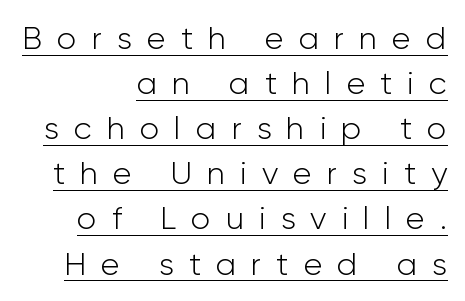
{"serif": "no", "italic": "no", "bold": "no", "weight": "light", "width": "normal", "stroke_contrast": "low", "x_height": "medium", "monospaced": "no", "underline": "yes", "align": "right", "line_spacing": "normal", "line_spacing_ratio": 1.41, "letter_spacing": "wide", "letter_spacing_em": 0.47, "glyph_px": 32}
